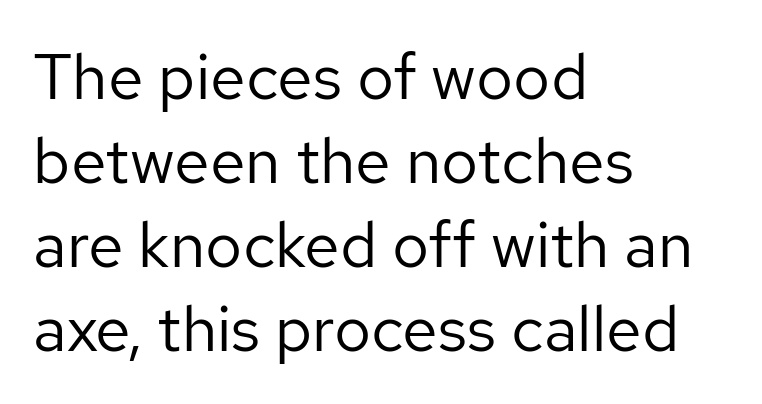
{"serif": "no", "italic": "no", "bold": "no", "weight": "regular", "width": "normal", "stroke_contrast": "low", "x_height": "medium", "monospaced": "no", "underline": "no", "align": "left", "line_spacing": "normal", "line_spacing_ratio": 1.31, "letter_spacing": "normal", "letter_spacing_em": 0.0, "glyph_px": 64}
